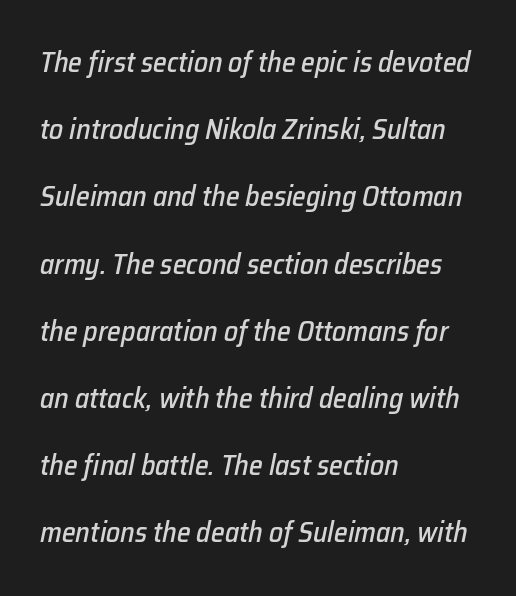
The image shows 28 px text type, italic (leaning right); set left-aligned, loose line spacing (2.4x), normal letter spacing, not underlined; low stroke contrast and a medium x-height.
